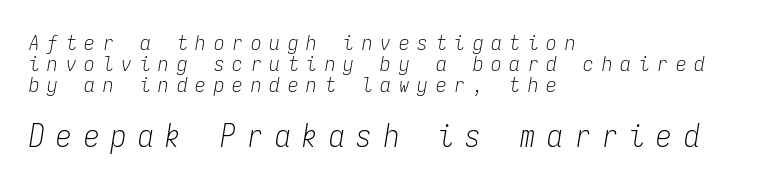
The image shows 31 px light, condensed type, italic (leaning right), monospaced; set left-aligned, tight line spacing (1.01x), unusually wide letter spacing (+0.38 em), not underlined; the second (bottom) block is 1.48x larger; low stroke contrast and a medium x-height.
